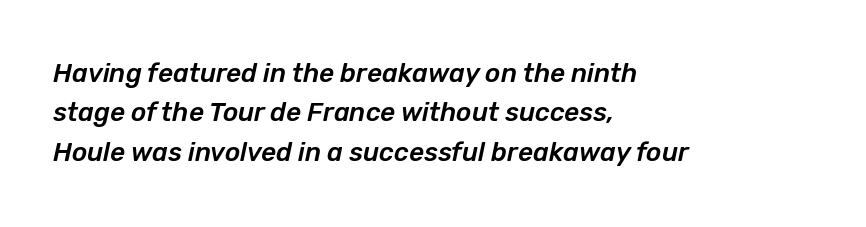
The image shows 26 px text type, italic (leaning right); set left-aligned, normal line spacing (1.51x), normal letter spacing, not underlined.
